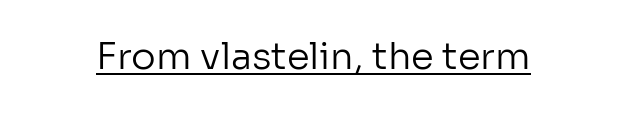
The typography opts for an upright posture over an oblique one. Words appear dense and cohesive because spacing is normal. The passage shown is underscored from start to finish. This is sans-serif lettering, the kind often seen on screens and signage. The rendering uses natural spacing where letterforms have individual widths. Stroke thickness stays within the range of a standard reading face or lighter.
